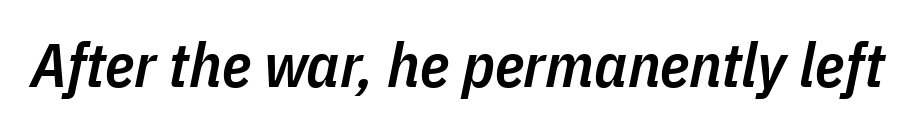
Q: Is the text bold? A: Semi-bold.
Q: Is the text italic (slanted)? A: Yes, it leans right by about 11 degrees.
Q: Is the text underlined? A: No.
Q: Is the spacing between letters normal or unusually wide? A: Normal.
Q: Width (condensed, normal, or wide)? A: Condensed.
Q: Stroke contrast? A: Low.
Q: x-height? A: Medium.
Q: Monospaced? A: No.
